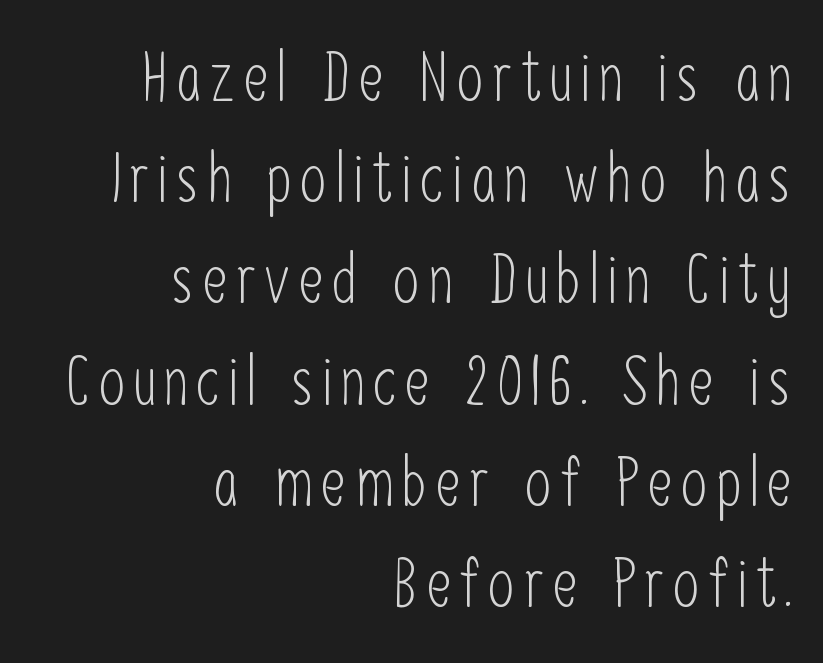
{"serif": "no", "italic": "no", "bold": "no", "weight": "light", "width": "condensed", "stroke_contrast": "low", "x_height": "medium", "monospaced": "no", "underline": "no", "align": "right", "line_spacing": "normal", "line_spacing_ratio": 1.51, "glyph_px": 67}
